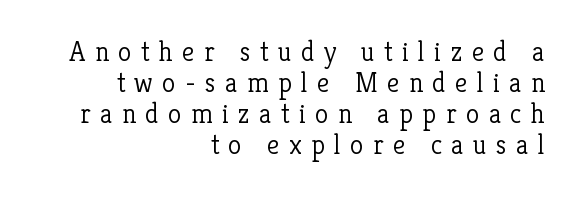
Q: Is the text bold? A: No.
Q: Is the text italic (slanted)? A: No, it is upright.
Q: Is the typeface a serif or a sans-serif typeface? A: Serif.
Q: Is the text underlined? A: No.
Q: How is the paragraph aligned? A: Right-aligned.
Q: Is the spacing between letters normal or unusually wide? A: Unusually wide.
Q: Is the spacing between lines tight, normal or loose? A: Tight.
Q: Width (condensed, normal, or wide)? A: Normal.
Q: Stroke contrast? A: Low.
Q: x-height? A: Medium.
Q: Monospaced? A: No.
